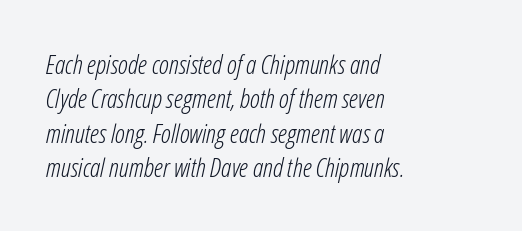
Ink coverage per letter is moderate at most. The whole block is typeset with a tilt. You could call the tracking neutral — neither tight nor loose. The glyphs are unaccompanied by any horizontal stroke below them.
